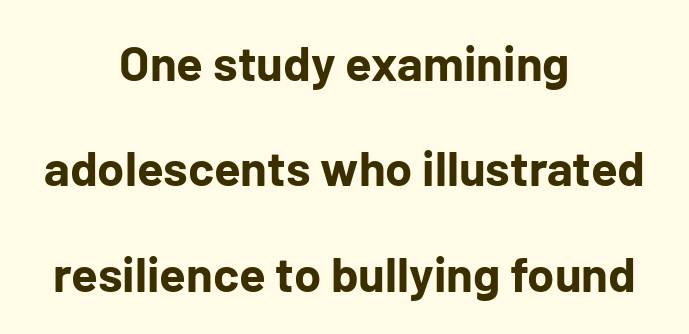
The paragraph shown floats in the horizontal middle. The passage shown is typeset with a sans-serif family. A great deal of white space separates one row of letters from the next. Each letter keeps its own natural width here, so spacing adapts to shape. Bare-footed words on every line.
